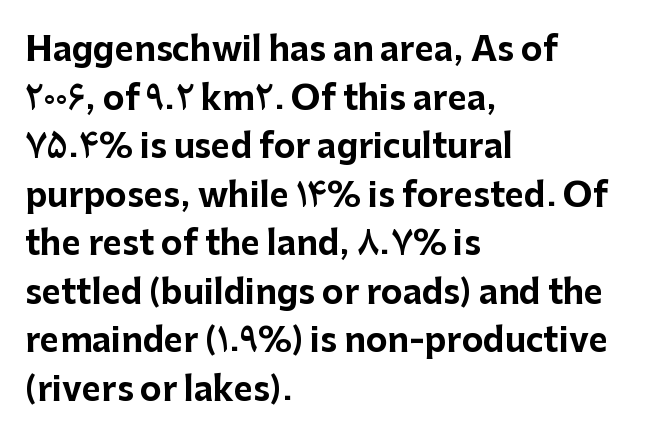
Q: Is the text bold? A: Yes.
Q: Is the text italic (slanted)? A: No, it is upright.
Q: Is the typeface a serif or a sans-serif typeface? A: Sans-serif.
Q: Is the text underlined? A: No.
Q: How is the paragraph aligned? A: Left-aligned.
Q: Is the spacing between letters normal or unusually wide? A: Normal.
Q: Is the spacing between lines tight, normal or loose? A: Normal.
Q: Width (condensed, normal, or wide)? A: Normal.
Q: Stroke contrast? A: Low.
Q: x-height? A: Medium.
Q: Monospaced? A: No.
